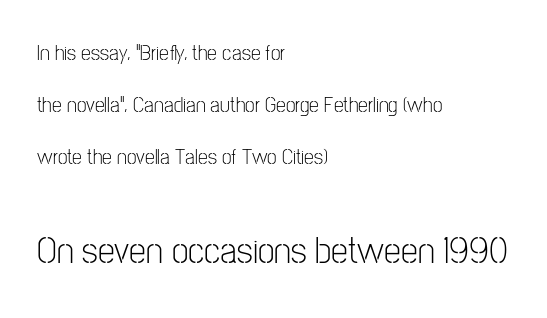
{"serif": "no", "italic": "no", "bold": "no", "weight": "light", "width": "condensed", "stroke_contrast": "low", "x_height": "medium", "monospaced": "no", "underline": "no", "align": "left", "line_spacing": "loose", "line_spacing_ratio": 2.37, "letter_spacing": "normal", "letter_spacing_em": 0.0, "larger_block": "second", "size_ratio": 1.73, "glyph_px": 38}
